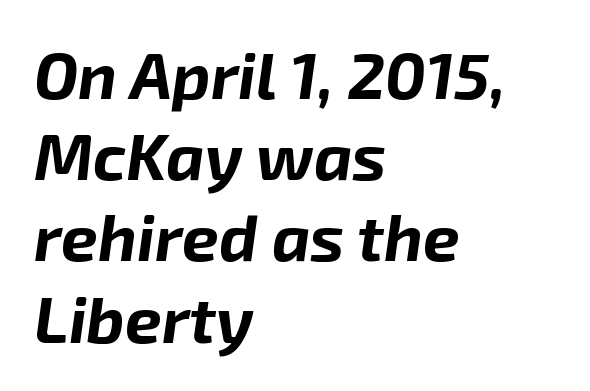
Underlining? Definitely not there. This block has exactly the height ordinary leading produces. The font is running at its bold setting. Note the varied advance widths — an 'i' is clearly narrower than an 'm'. Caption: multi-line text, flush left, ragged right. Slant detected: the letters are inclined.
